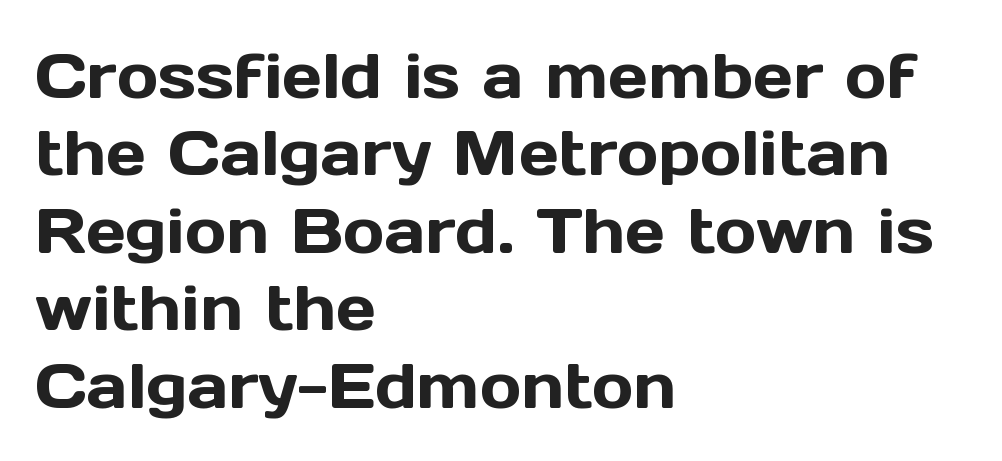
{"serif": "no", "italic": "no", "width": "normal", "x_height": "medium", "monospaced": "no", "underline": "no", "align": "left", "line_spacing_ratio": 1.23, "letter_spacing": "normal", "letter_spacing_em": 0.0, "glyph_px": 63}
